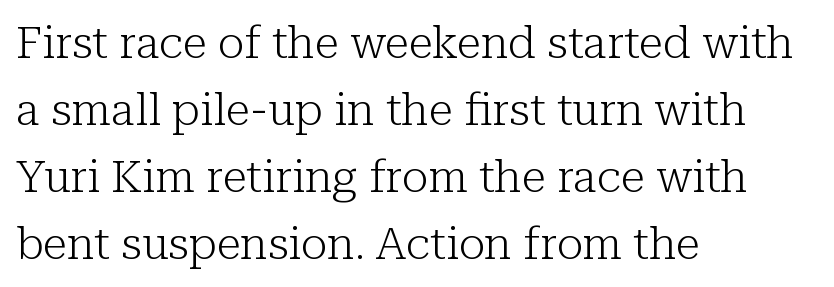
Vertical spacing — default. Stroke terminals: seriffed. Compared with a typical body face, this is equally light or lighter still. When letters stand straight like this, we call the style roman or upright. The lines are quadded left. Proportional: the letters do not fall into vertical columns.
